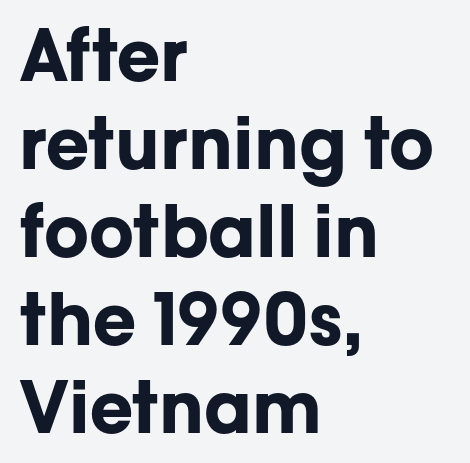
The image shows 71 px bold sans-serif type, upright; set left-aligned, line spacing 1.24x, normal letter spacing, not underlined; low stroke contrast and a medium x-height.
